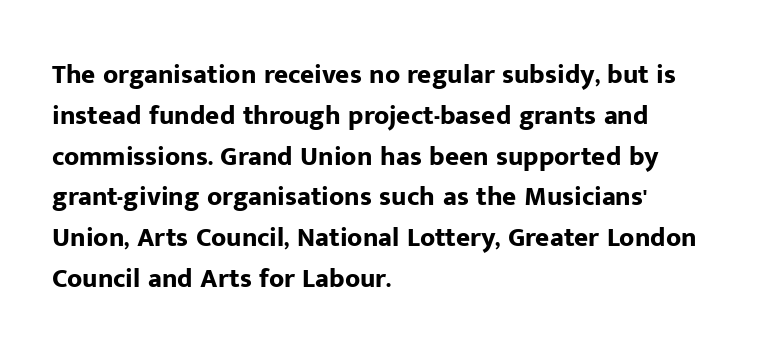
The image shows 27 px bold type, upright; set left-aligned, normal line spacing (1.51x), normal letter spacing, not underlined.
